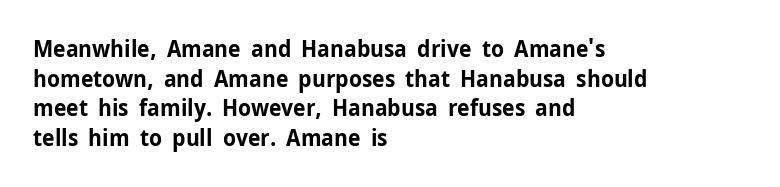
{"italic": "no", "bold": "yes", "underline": "no", "align": "left", "line_spacing": "normal", "line_spacing_ratio": 1.29, "letter_spacing": "normal", "letter_spacing_em": 0.0, "glyph_px": 23}
